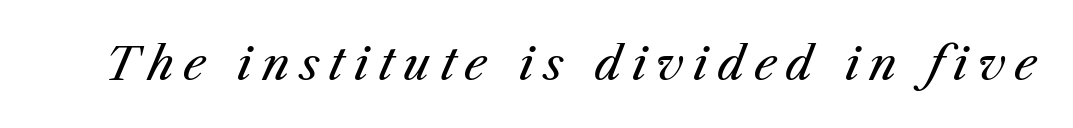
Q: Is the text bold? A: No.
Q: Is the text italic (slanted)? A: Yes, it leans right by about 25 degrees.
Q: Is the text underlined? A: No.
Q: Is the spacing between letters normal or unusually wide? A: Unusually wide.
Q: Width (condensed, normal, or wide)? A: Normal.
Q: Stroke contrast? A: Medium.
Q: x-height? A: Medium.
Q: Monospaced? A: No.
